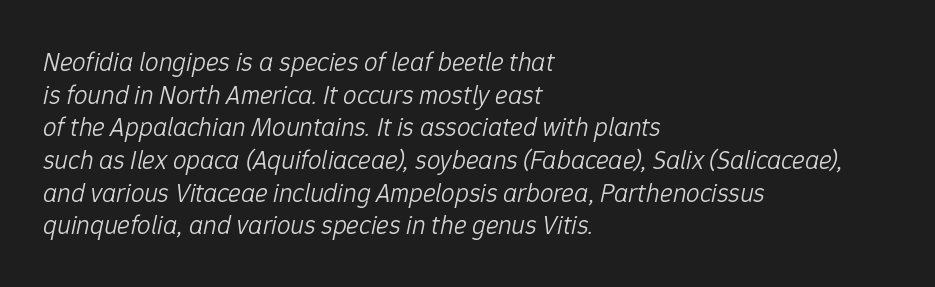
{"italic": "yes", "lean": "right", "slant_degrees": 12, "bold": "no", "underline": "no", "align": "left", "line_spacing_ratio": 1.21, "letter_spacing": "normal", "letter_spacing_em": 0.0, "glyph_px": 27}
